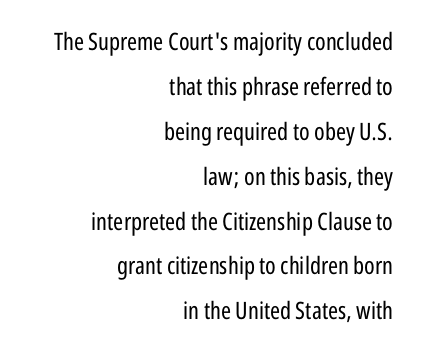
The image shows 24 px text type, upright; set right-aligned, line spacing 1.87x, normal letter spacing, not underlined.
